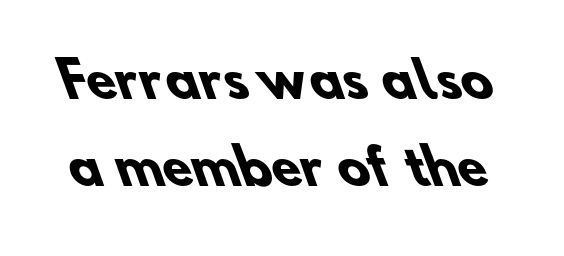
Q: Is the text bold? A: Yes.
Q: Is the typeface a serif or a sans-serif typeface? A: Sans-serif.
Q: Is the text underlined? A: No.
Q: Is the spacing between letters normal or unusually wide? A: Normal.
Q: Width (condensed, normal, or wide)? A: Normal.
Q: Stroke contrast? A: Low.
Q: x-height? A: Small.
Q: Monospaced? A: No.
